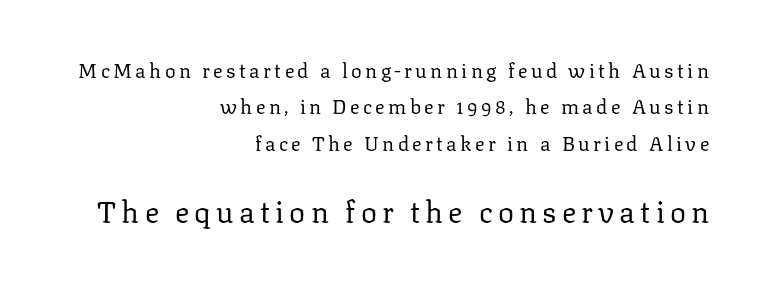
Reading down the block, your eye finds every line finishing at a fixed right position. Every character sits straight up, as roman type does. Caption: face not bold, strokes unweighted. The typeface chosen for these lines features serifs.
